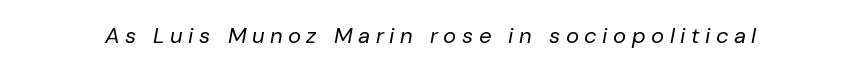
Q: Is the text bold? A: No.
Q: Is the text italic (slanted)? A: Yes, it leans right by about 10 degrees.
Q: Is the text underlined? A: No.
Q: Is the spacing between letters normal or unusually wide? A: Unusually wide.
